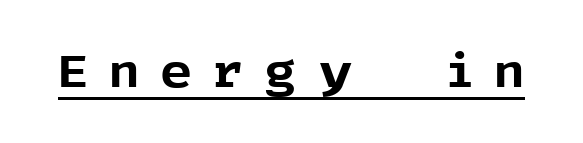
{"serif": "no", "italic": "no", "bold": "yes", "weight": "bold", "width": "normal", "x_height": "medium", "monospaced": "no", "underline": "yes", "letter_spacing": "wide", "letter_spacing_em": 0.46, "glyph_px": 45}
